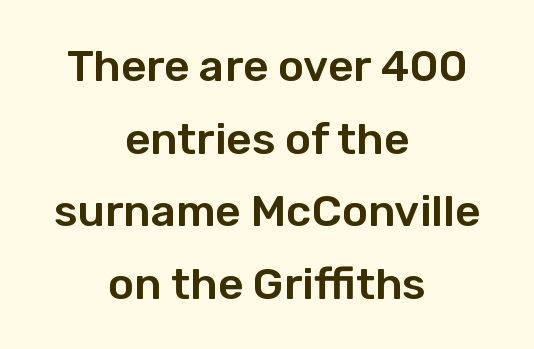
The image shows 44 px sans-serif type, upright; set centered, normal line spacing (1.65x), normal letter spacing, not underlined; low stroke contrast and a medium x-height.
